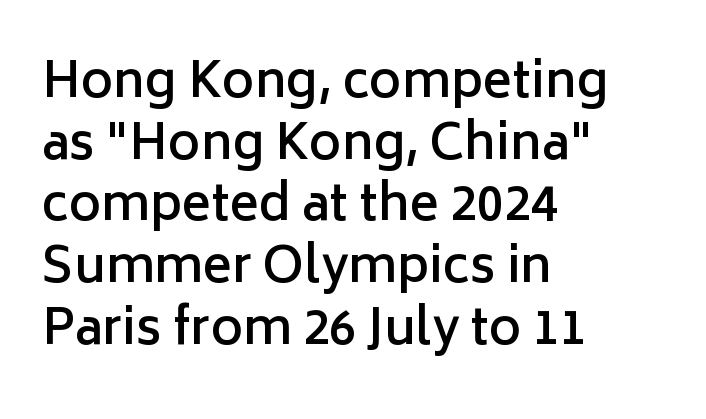
The image shows 49 px semibold sans-serif type, upright; set left-aligned, normal line spacing (1.26x), normal letter spacing, not underlined; low stroke contrast and a medium x-height.
